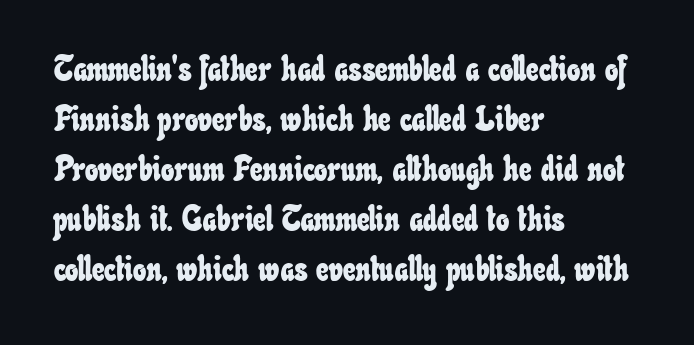
{"width": "condensed", "stroke_contrast": "low", "x_height": "small", "monospaced": "no", "underline": "no", "align": "left", "line_spacing": "normal", "line_spacing_ratio": 1.43, "letter_spacing": "normal", "letter_spacing_em": 0.0, "glyph_px": 35}
